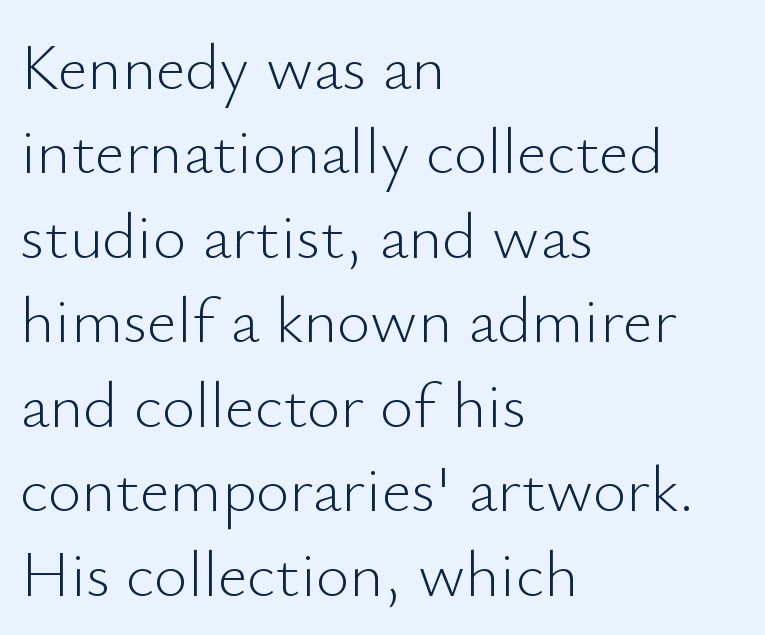
The image shows 65 px light sans-serif type, upright; set left-aligned, normal line spacing (1.3x), normal letter spacing, not underlined; low stroke contrast and a small x-height.
